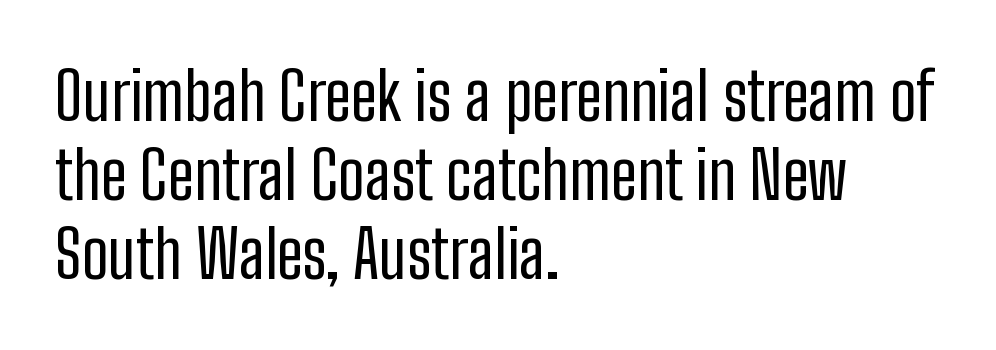
Posture: straight, roman, zero tilt. Looks like regular typesetting: each glyph gets only the width it needs. Every row of glyphs begins at an identical x-position on the left. The rendering keeps characters at their native spacing.
